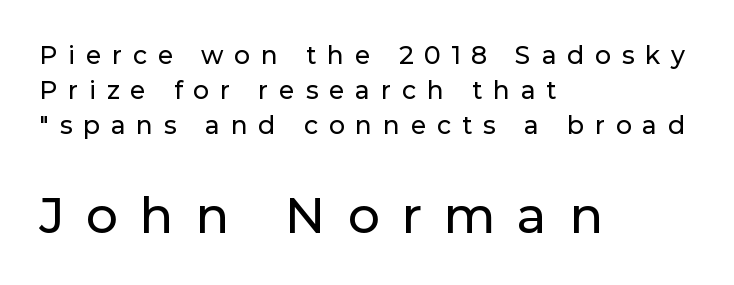
Q: Is the text italic (slanted)? A: No, it is upright.
Q: Is the typeface a serif or a sans-serif typeface? A: Sans-serif.
Q: Is the text underlined? A: No.
Q: How is the paragraph aligned? A: Left-aligned.
Q: Is the spacing between letters normal or unusually wide? A: Unusually wide.
Q: Is the spacing between lines tight, normal or loose? A: Normal.
Q: Which block of text is set in a larger size, the first (top) or the second (bottom)? A: The second (bottom) one.
Q: Width (condensed, normal, or wide)? A: Normal.
Q: Stroke contrast? A: Low.
Q: x-height? A: Medium.
Q: Monospaced? A: No.
